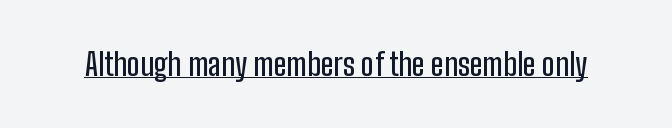
The image shows 31 px condensed sans-serif type, upright; set normal letter spacing, underlined; low stroke contrast and a medium x-height.
